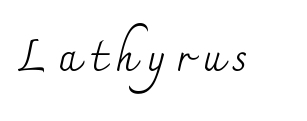
Q: Is the text bold? A: No.
Q: Is the text italic (slanted)? A: Yes.
Q: Is the typeface a serif or a sans-serif typeface? A: Serif.
Q: Is the text underlined? A: No.
Q: Is the spacing between letters normal or unusually wide? A: Unusually wide.
Q: Width (condensed, normal, or wide)? A: Normal.
Q: Stroke contrast? A: Medium.
Q: x-height? A: Small.
Q: Monospaced? A: No.
